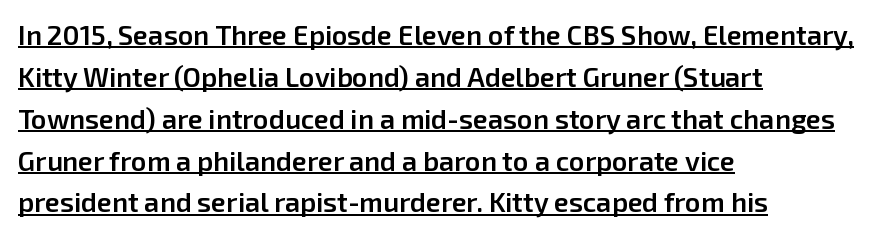
Each line of the rendering has a horizontal stroke beneath the glyphs. These words are printed semibold, heavier than regular yet not bold. Typeset ragged right — the left edge is the straight one. This sample keeps an unexceptional amount of space between lines.
